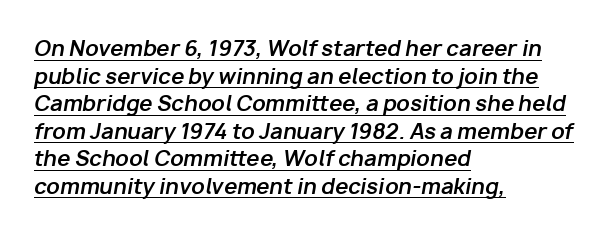
Q: Is the text bold? A: Yes.
Q: Is the text italic (slanted)? A: Yes, it leans right by about 10 degrees.
Q: Is the text underlined? A: Yes.
Q: How is the paragraph aligned? A: Left-aligned.
Q: Is the spacing between letters normal or unusually wide? A: Normal.
Q: Is the spacing between lines tight, normal or loose? A: Normal.
